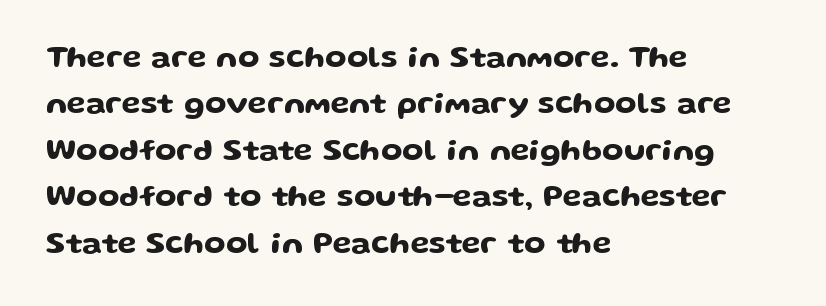
Q: Is the text italic (slanted)? A: No, it is upright.
Q: Is the typeface a serif or a sans-serif typeface? A: Sans-serif.
Q: Is the text underlined? A: No.
Q: How is the paragraph aligned? A: Left-aligned.
Q: Is the spacing between letters normal or unusually wide? A: Normal.
Q: Is the spacing between lines tight, normal or loose? A: Normal.
Q: Width (condensed, normal, or wide)? A: Wide.
Q: Stroke contrast? A: Low.
Q: x-height? A: Medium.
Q: Monospaced? A: No.
